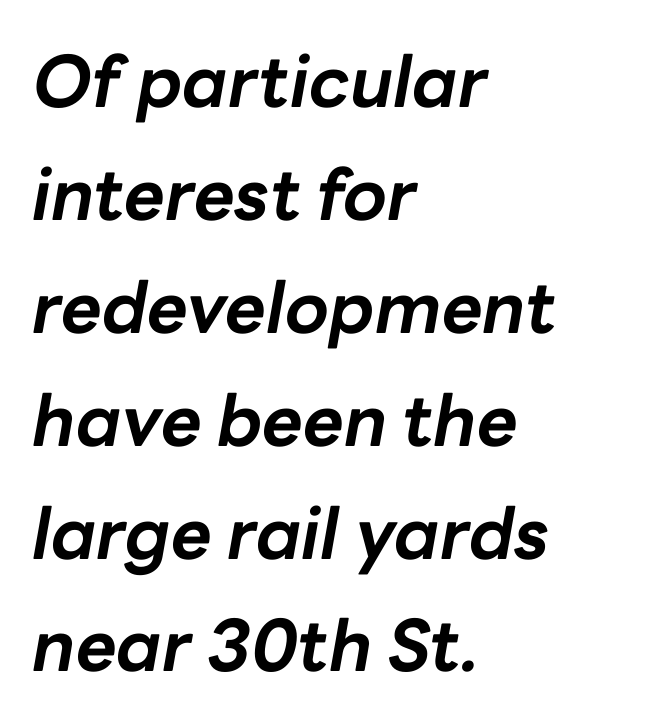
Q: Is the text bold? A: Yes.
Q: Is the text italic (slanted)? A: Yes, it leans right by about 10 degrees.
Q: Is the text underlined? A: No.
Q: How is the paragraph aligned? A: Left-aligned.
Q: Is the spacing between letters normal or unusually wide? A: Normal.
Q: Is the spacing between lines tight, normal or loose? A: Normal.
Q: Width (condensed, normal, or wide)? A: Normal.
Q: Stroke contrast? A: Low.
Q: x-height? A: Medium.
Q: Monospaced? A: No.
